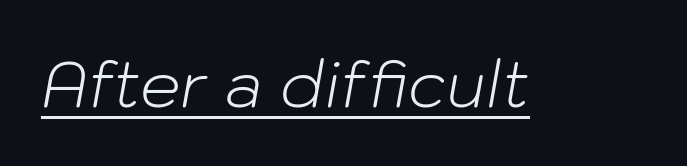
The image shows 64 px light type, italic (leaning right); set normal letter spacing, underlined; low stroke contrast and a medium x-height.
